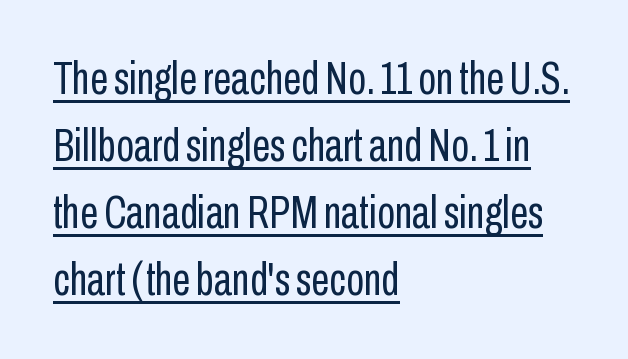
The image shows 46 px regular-weight, condensed sans-serif type, upright; set left-aligned, normal line spacing (1.46x), normal letter spacing, underlined; low stroke contrast and a medium x-height.
